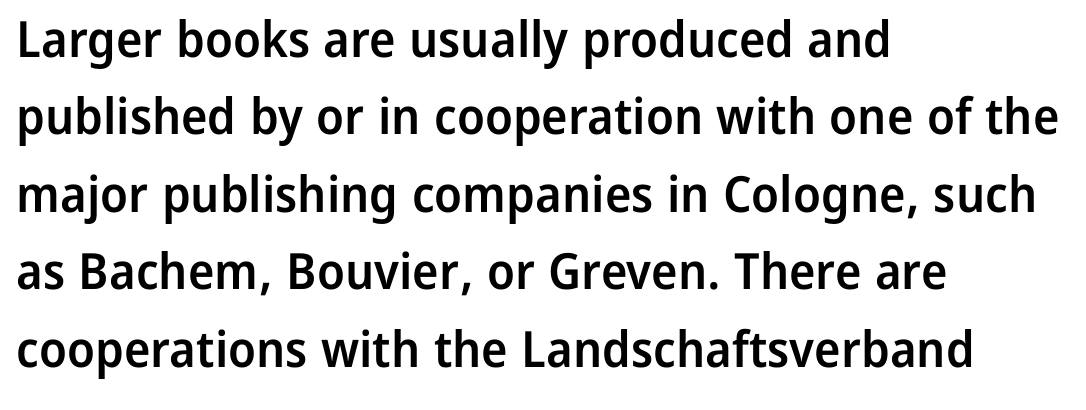
The image shows 50 px semibold sans-serif type, upright; set left-aligned, normal line spacing (1.55x), normal letter spacing, not underlined; low stroke contrast and a medium x-height.
